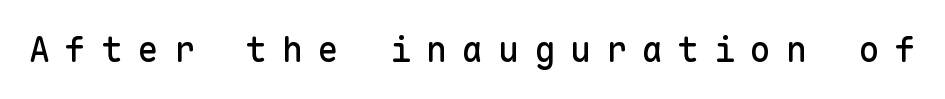
Q: Is the text italic (slanted)? A: No, it is upright.
Q: Is the typeface a serif or a sans-serif typeface? A: Sans-serif.
Q: Is the text underlined? A: No.
Q: Is the spacing between letters normal or unusually wide? A: Unusually wide.
Q: Width (condensed, normal, or wide)? A: Normal.
Q: Stroke contrast? A: Low.
Q: x-height? A: Medium.
Q: Monospaced? A: Yes.
